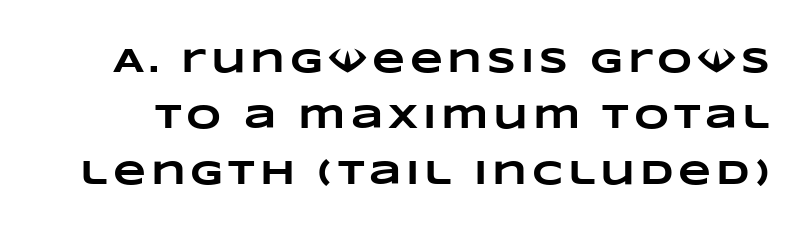
Q: Is the text bold? A: Yes.
Q: Is the text underlined? A: No.
Q: Is the spacing between lines tight, normal or loose? A: Normal.
Q: Width (condensed, normal, or wide)? A: Wide.
Q: Stroke contrast? A: Low.
Q: x-height? A: Large.
Q: Monospaced? A: No.
